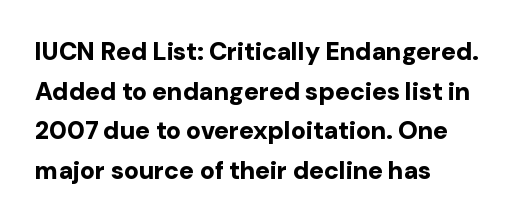
Q: Is the text bold? A: Yes.
Q: Is the text italic (slanted)? A: No, it is upright.
Q: Is the text underlined? A: No.
Q: How is the paragraph aligned? A: Left-aligned.
Q: Is the spacing between letters normal or unusually wide? A: Normal.
Q: Is the spacing between lines tight, normal or loose? A: Normal.
